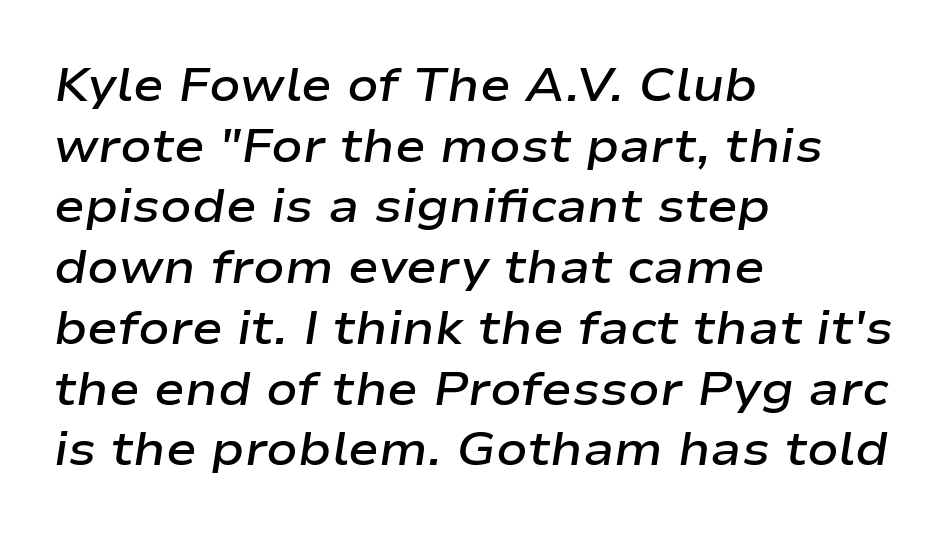
The image shows 46 px semibold, wide type, italic (leaning right); set left-aligned, normal line spacing (1.32x), normal letter spacing, not underlined; low stroke contrast and a medium x-height.
